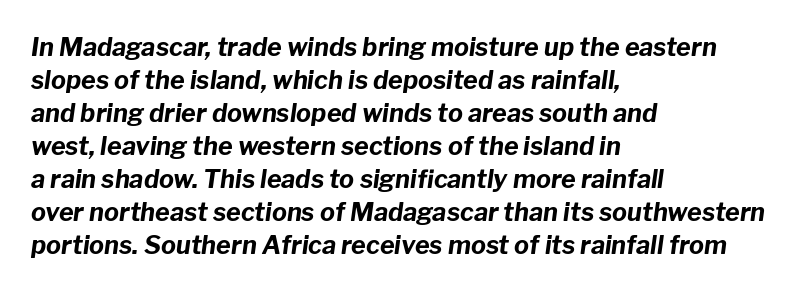
Words appear dense and cohesive because spacing is normal. Line starts are locked; line ends wander. These words are printed bold, with thick strokes throughout. Compared with typical paragraphs, the rows here are spaced about the same. The area under the type is left untouched.
